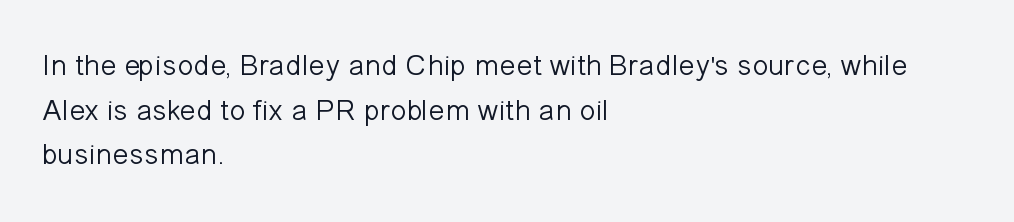
{"serif": "no", "italic": "no", "bold": "no", "weight": "light", "width": "normal", "stroke_contrast": "low", "x_height": "medium", "monospaced": "no", "underline": "no", "align": "left", "line_spacing": "normal", "line_spacing_ratio": 1.49, "letter_spacing": "normal", "letter_spacing_em": 0.0, "glyph_px": 30}
